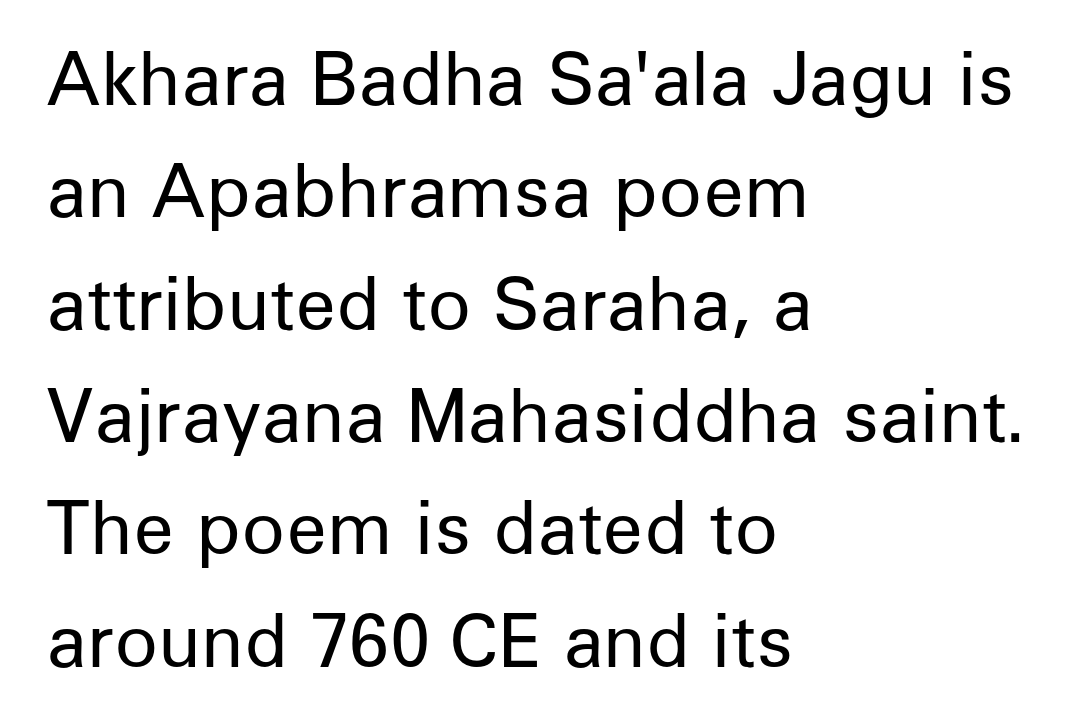
The image shows 72 px regular-weight sans-serif type, upright; set left-aligned, normal line spacing (1.56x), normal letter spacing, not underlined; low stroke contrast and a medium x-height.
